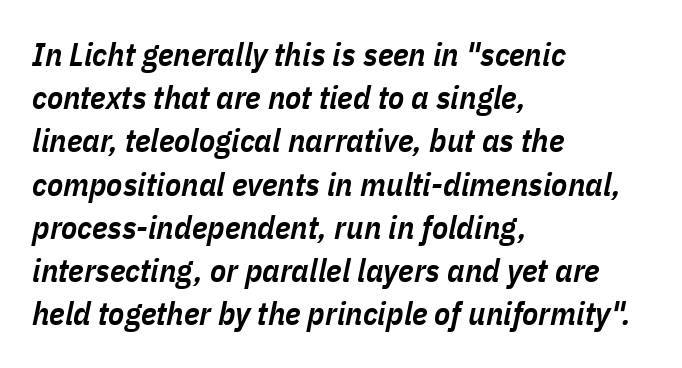
The image shows 33 px semibold, condensed type, italic (leaning right); set left-aligned, normal line spacing (1.31x), normal letter spacing, not underlined; low stroke contrast and a medium x-height.
